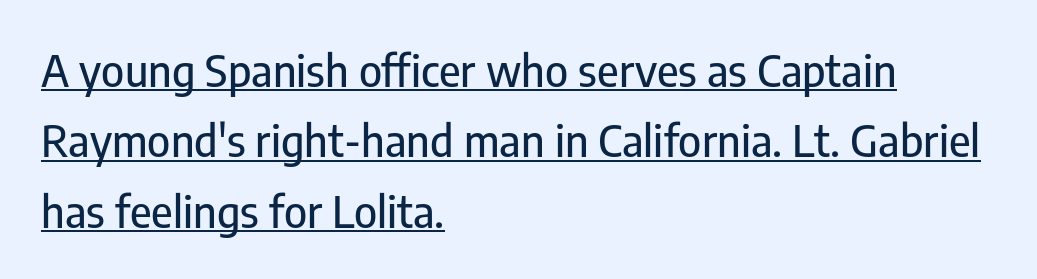
Note the varied advance widths — an 'i' is clearly narrower than an 'm'. Standard letterfit; no display-style spreading of the glyphs. Alignment: flush left. The axis of the letterforms is exactly vertical. The passage shown stacks its lines at a standard gap. Serif or sans? Sans — the stroke terminals are bare.
